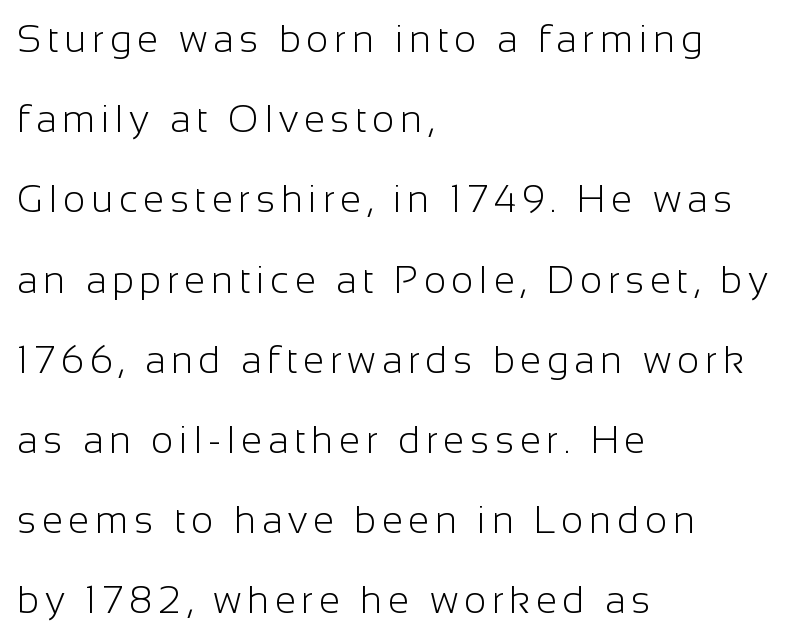
The image shows 38 px light sans-serif type, upright; set left-aligned, loose line spacing (2.11x), not underlined; low stroke contrast and a medium x-height.
